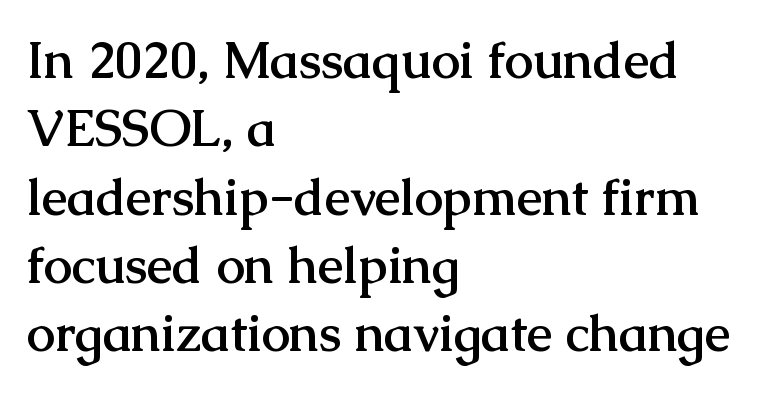
The lines in this sample share a left origin and differ only in where they stop. Words float on clear page, feet unadorned. There is no visible air inserted between adjacent glyphs. Yep, those are serifs on the letters.
